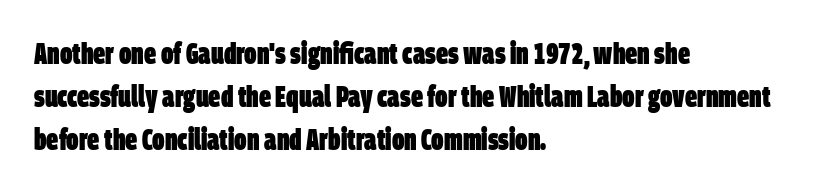
{"serif": "no", "bold": "yes", "weight": "heavy", "width": "condensed", "stroke_contrast": "low", "x_height": "large", "monospaced": "no", "underline": "no", "align": "left", "line_spacing": "normal", "line_spacing_ratio": 1.43, "letter_spacing": "normal", "letter_spacing_em": 0.0, "glyph_px": 30}
